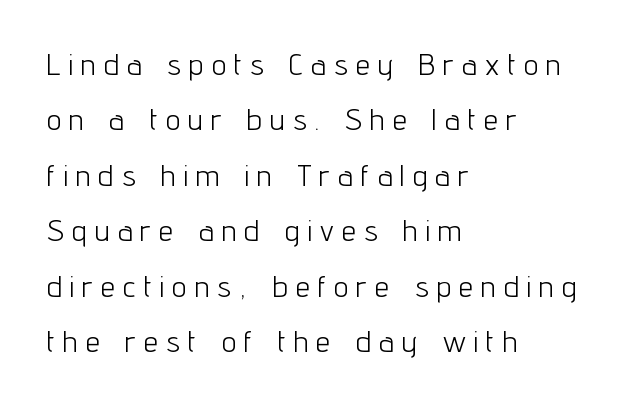
{"serif": "no", "italic": "no", "bold": "no", "weight": "light", "width": "condensed", "stroke_contrast": "low", "x_height": "medium", "monospaced": "no", "underline": "no", "align": "left", "line_spacing": "loose", "line_spacing_ratio": 1.91, "letter_spacing": "wide", "letter_spacing_em": 0.29, "glyph_px": 29}
